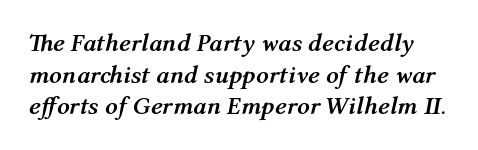
The strokes are fattened all the way to bold. The lettering tilts uniformly, giving the passage an italic look. A clean baseline with only descenders dipping below it. Regarding leading, the lines here are spaced in the standard way. Tracking value appears to be zero — textbook default spacing.
